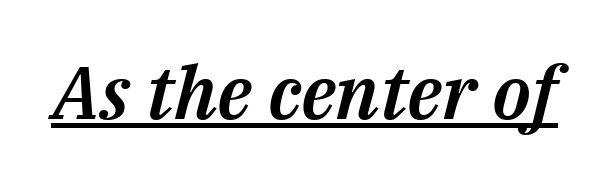
{"italic": "yes", "lean": "right", "slant_degrees": 14, "width": "normal", "stroke_contrast": "medium", "x_height": "medium", "monospaced": "no", "underline": "yes", "letter_spacing": "normal", "letter_spacing_em": 0.0, "glyph_px": 74}
